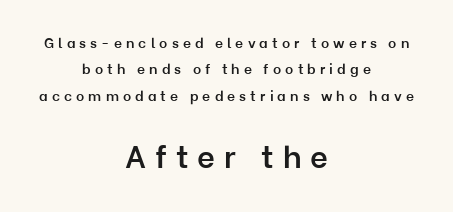
Does extra space separate the letters? Yes, quite a lot of it. Every character sits straight up, as roman type does. Bold? Not quite — semibold, heavier than regular but stopping short. The space beneath each line is pristine and unruled.
